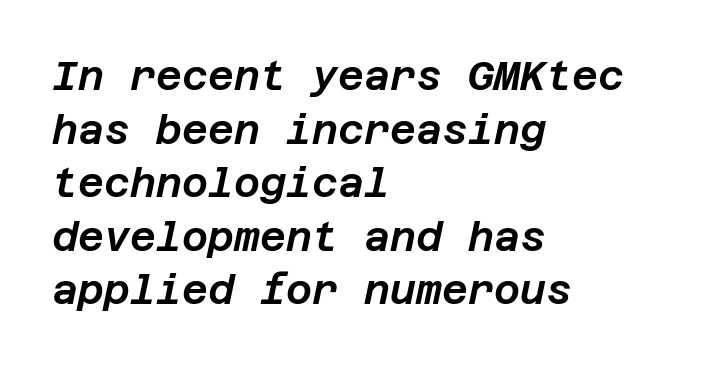
{"italic": "yes", "lean": "right", "slant_degrees": 12, "width": "normal", "stroke_contrast": "low", "x_height": "large", "underline": "no", "align": "left", "line_spacing": "normal", "line_spacing_ratio": 1.34, "letter_spacing": "normal", "letter_spacing_em": 0.0, "glyph_px": 40}
